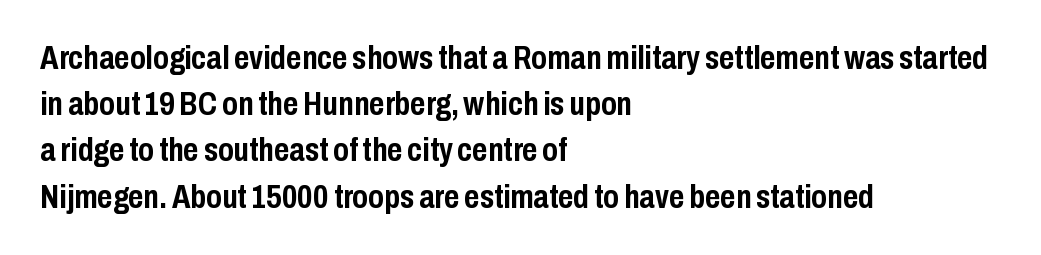
{"serif": "no", "italic": "no", "bold": "yes", "weight": "semibold", "width": "condensed", "stroke_contrast": "low", "x_height": "medium", "monospaced": "no", "underline": "no", "align": "left", "line_spacing": "normal", "line_spacing_ratio": 1.4, "letter_spacing": "normal", "letter_spacing_em": 0.0, "glyph_px": 33}
